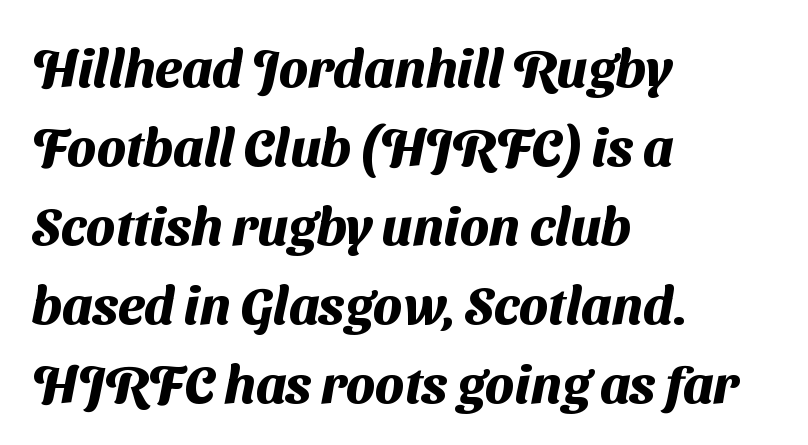
{"serif": "no", "bold": "yes", "weight": "heavy", "width": "normal", "stroke_contrast": "medium", "x_height": "medium", "monospaced": "no", "underline": "no", "align": "left", "line_spacing": "normal", "line_spacing_ratio": 1.49, "letter_spacing": "normal", "letter_spacing_em": 0.0, "glyph_px": 53}
